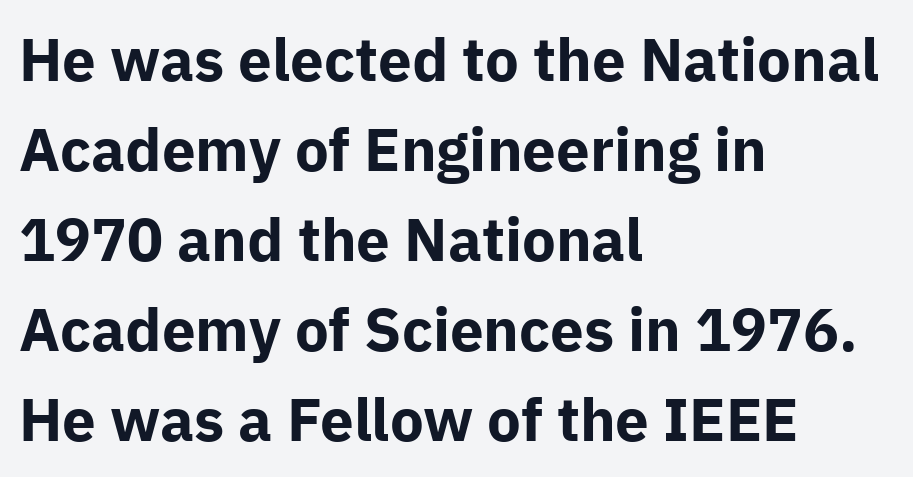
{"serif": "no", "italic": "no", "bold": "yes", "weight": "bold", "width": "normal", "stroke_contrast": "low", "x_height": "medium", "monospaced": "no", "underline": "no", "align": "left", "line_spacing": "normal", "line_spacing_ratio": 1.5, "letter_spacing": "normal", "letter_spacing_em": 0.0, "glyph_px": 60}
